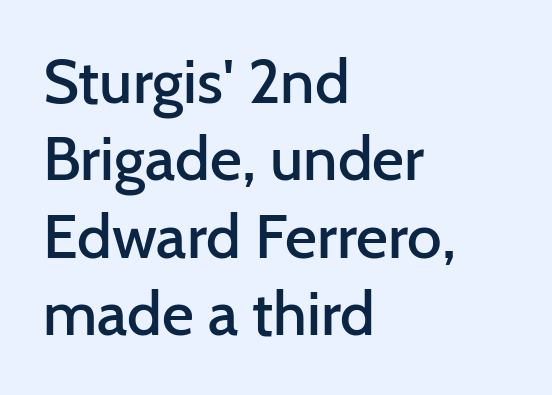
The font family rendered here belongs to the sans-serif group. Notice how the passage keeps a crisp vertical edge on the left only. A typesetter would call this zero additional tracking. Italic: no, the glyphs are upright roman.
